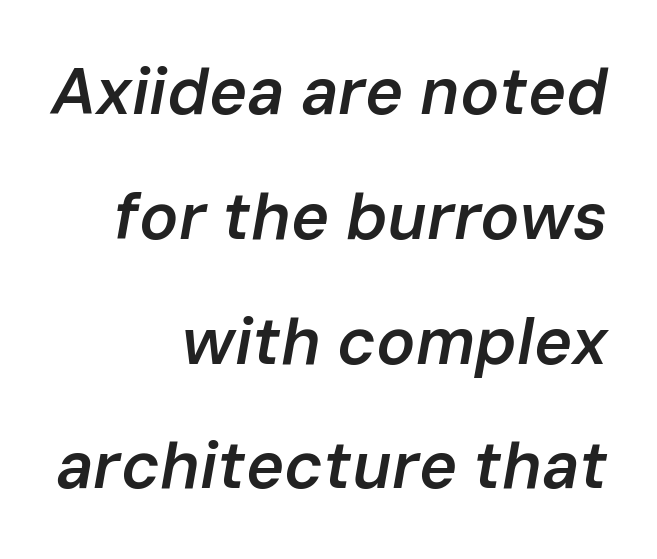
{"italic": "yes", "lean": "right", "slant_degrees": 10, "bold": "semi", "weight": "semibold", "width": "normal", "stroke_contrast": "low", "x_height": "medium", "monospaced": "no", "underline": "no", "align": "right", "line_spacing": "loose", "line_spacing_ratio": 1.92, "letter_spacing": "normal", "letter_spacing_em": 0.0, "glyph_px": 65}
